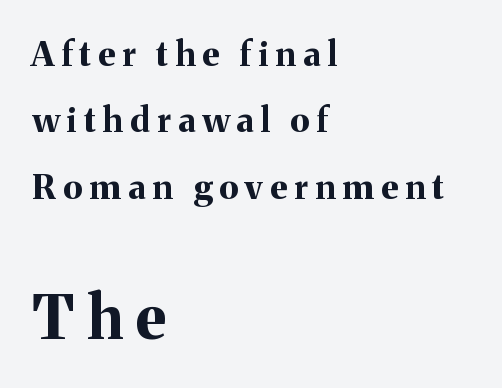
{"serif": "yes", "italic": "no", "bold": "yes", "weight": "bold", "width": "normal", "stroke_contrast": "medium", "x_height": "medium", "monospaced": "no", "underline": "no", "align": "left", "line_spacing": "loose", "line_spacing_ratio": 1.95, "letter_spacing": "wide", "letter_spacing_em": 0.21, "larger_block": "second", "size_ratio": 1.76, "glyph_px": 60}
